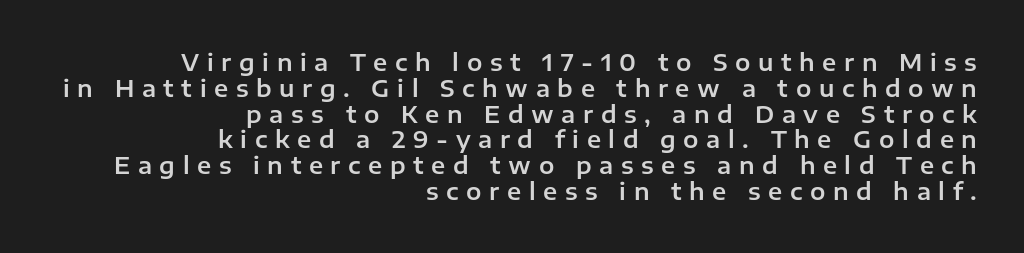
Ascenders rise straight up at ninety degrees. One glance says dense: line gaps are narrower than usual. Substantial extra tracking has been applied to these lines. Plain, unruled lines of type. Alignment: flush right.
